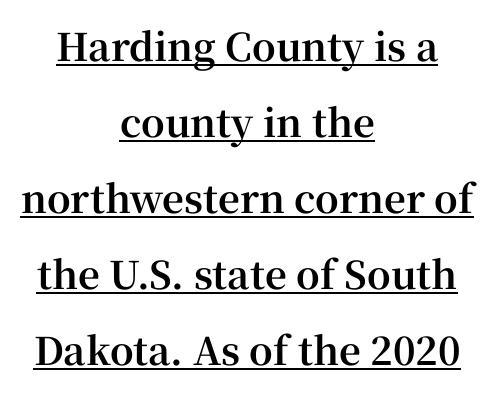
The image shows 38 px bold serif type, upright; set centered, loose line spacing (2.0x), normal letter spacing, underlined; high stroke contrast and a medium x-height.
